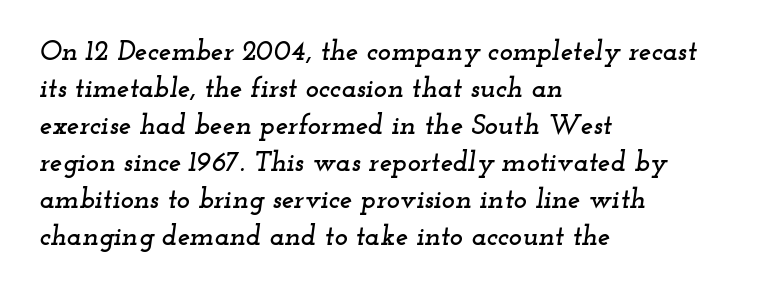
Q: Is the text italic (slanted)? A: Yes, it leans right by about 12 degrees.
Q: Is the typeface a serif or a sans-serif typeface? A: Serif.
Q: Is the text underlined? A: No.
Q: How is the paragraph aligned? A: Left-aligned.
Q: Is the spacing between letters normal or unusually wide? A: Normal.
Q: Is the spacing between lines tight, normal or loose? A: Normal.
Q: Width (condensed, normal, or wide)? A: Wide.
Q: Stroke contrast? A: Low.
Q: x-height? A: Small.
Q: Monospaced? A: No.
